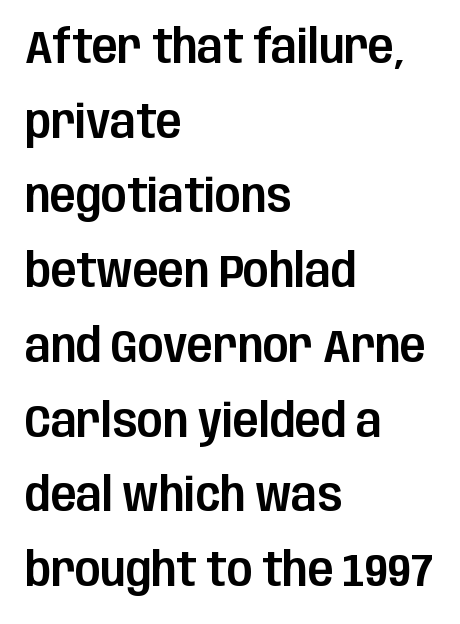
Is this a fixed-width face? No — the glyphs have proportional, varying widths. Quick note: not italic, upright. Quick note: underline off. Whoever set this chose a conventional vertical rhythm.
